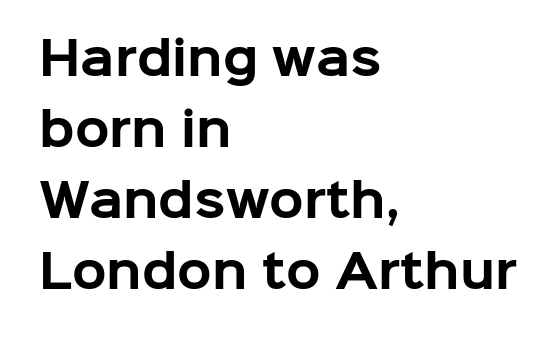
Q: Is the text bold? A: Yes.
Q: Is the text italic (slanted)? A: No, it is upright.
Q: Is the typeface a serif or a sans-serif typeface? A: Sans-serif.
Q: Is the text underlined? A: No.
Q: How is the paragraph aligned? A: Left-aligned.
Q: Is the spacing between letters normal or unusually wide? A: Normal.
Q: Is the spacing between lines tight, normal or loose? A: Normal.
Q: Width (condensed, normal, or wide)? A: Normal.
Q: Stroke contrast? A: Low.
Q: x-height? A: Medium.
Q: Monospaced? A: No.
